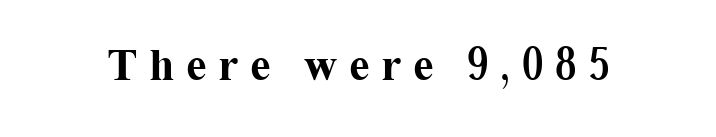
Q: Is the text bold? A: Yes.
Q: Is the text italic (slanted)? A: No, it is upright.
Q: Is the typeface a serif or a sans-serif typeface? A: Serif.
Q: Is the text underlined? A: No.
Q: Is the spacing between letters normal or unusually wide? A: Unusually wide.
Q: Width (condensed, normal, or wide)? A: Normal.
Q: Stroke contrast? A: Medium.
Q: x-height? A: Medium.
Q: Monospaced? A: No.
